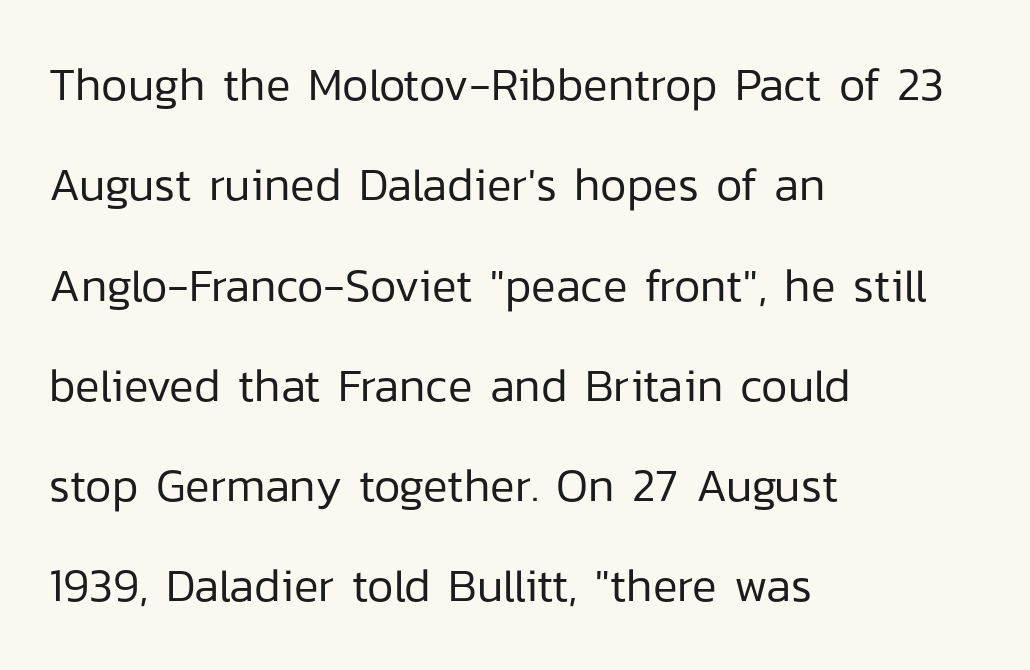
{"serif": "no", "italic": "no", "bold": "no", "weight": "regular", "width": "normal", "stroke_contrast": "low", "x_height": "medium", "monospaced": "no", "underline": "no", "align": "left", "line_spacing": "loose", "line_spacing_ratio": 2.18, "letter_spacing": "normal", "letter_spacing_em": 0.0, "glyph_px": 46}
